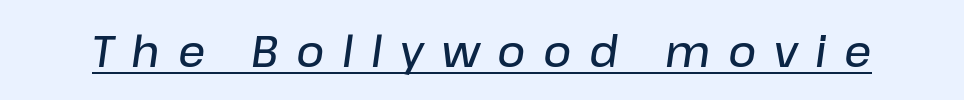
{"italic": "yes", "lean": "right", "slant_degrees": 8, "bold": "semi", "weight": "semibold", "width": "normal", "stroke_contrast": "low", "x_height": "medium", "monospaced": "no", "underline": "yes", "letter_spacing": "wide", "letter_spacing_em": 0.41, "glyph_px": 43}
